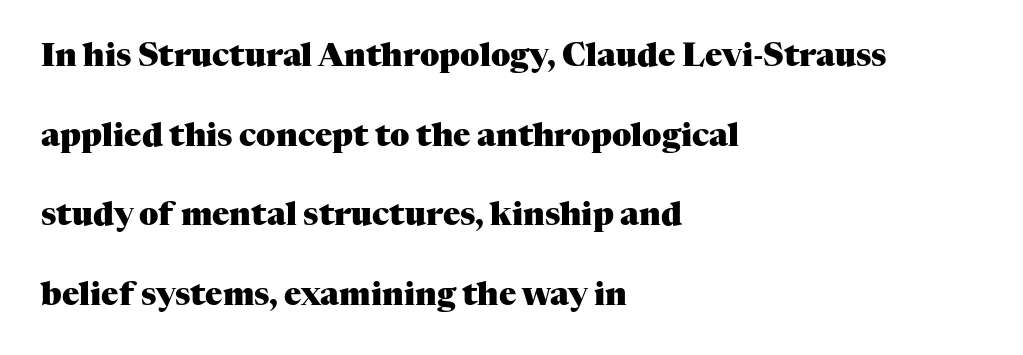
{"serif": "yes", "italic": "no", "bold": "yes", "weight": "heavy", "width": "normal", "stroke_contrast": "medium", "x_height": "medium", "monospaced": "no", "underline": "no", "align": "left", "line_spacing": "loose", "line_spacing_ratio": 2.49, "letter_spacing": "normal", "letter_spacing_em": 0.0, "glyph_px": 32}
